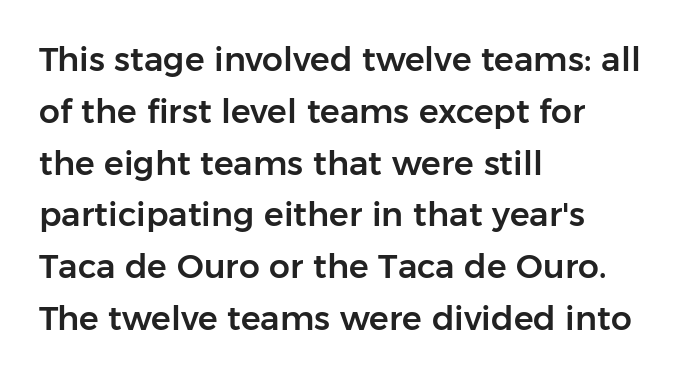
{"serif": "no", "italic": "no", "width": "normal", "stroke_contrast": "low", "x_height": "medium", "monospaced": "no", "underline": "no", "align": "left", "line_spacing": "normal", "line_spacing_ratio": 1.57, "letter_spacing": "normal", "letter_spacing_em": 0.0, "glyph_px": 33}
